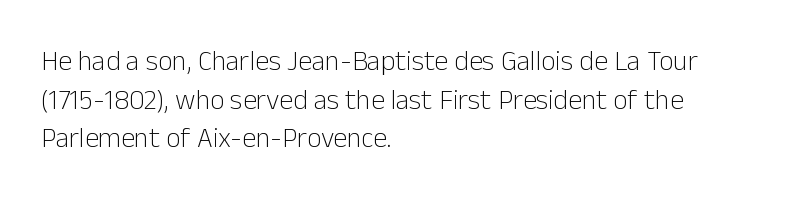
Normally led — the rows are evenly, conventionally spaced. The rendering uses natural spacing where letterforms have individual widths. The cut favours lightness, reaching ordinary text weight at its darkest. The font family rendered here belongs to the sans-serif group.
